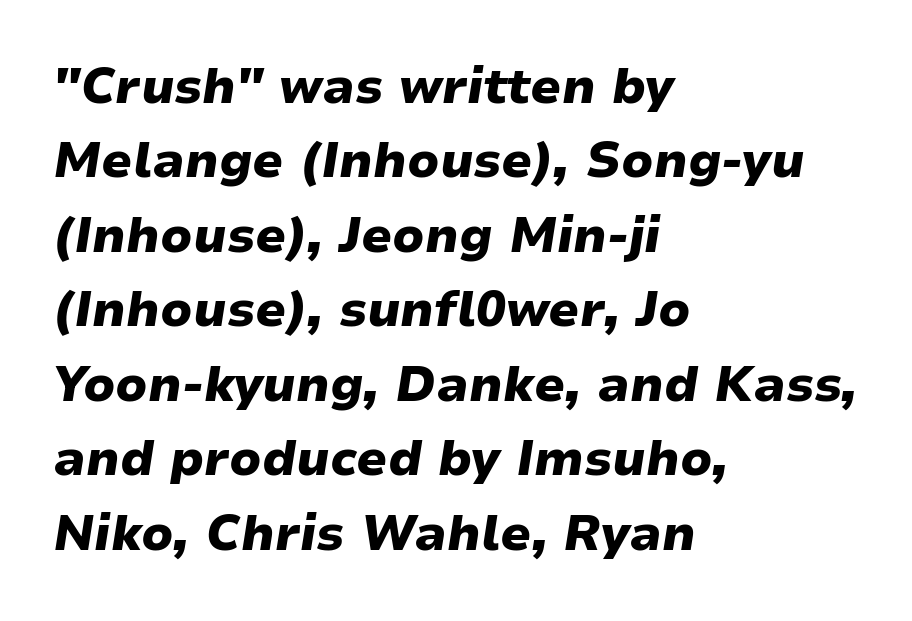
{"italic": "yes", "lean": "right", "slant_degrees": 9, "bold": "yes", "weight": "heavy", "width": "wide", "stroke_contrast": "low", "x_height": "medium", "monospaced": "no", "underline": "no", "align": "left", "line_spacing": "normal", "line_spacing_ratio": 1.52, "letter_spacing": "normal", "letter_spacing_em": 0.0, "glyph_px": 49}
